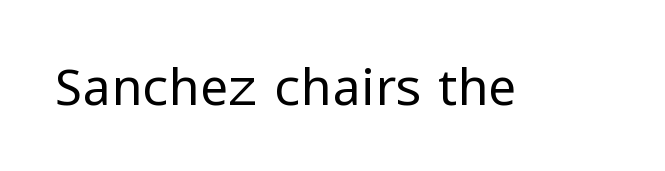
The image shows 51 px regular-weight sans-serif type, upright; set normal letter spacing, not underlined; low stroke contrast and a medium x-height.
